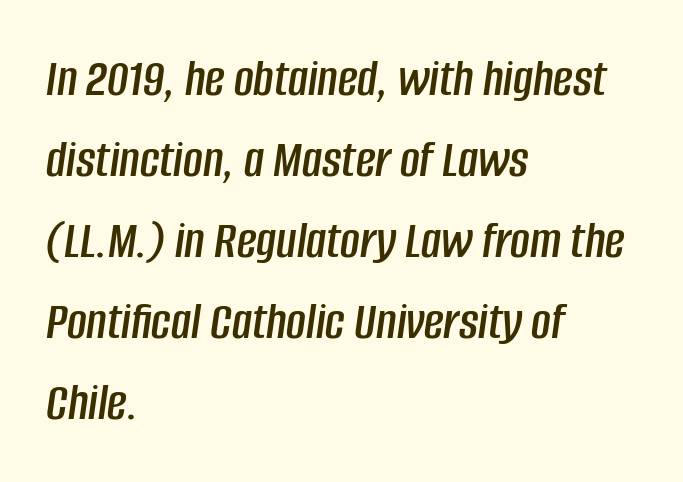
Each letter keeps its own natural width here, so spacing adapts to shape. Line starts are locked; line ends wander. Tracking value appears to be zero — textbook default spacing. Horizontal bands of white between lines are of average thickness. Has an underline been added? It has not.
